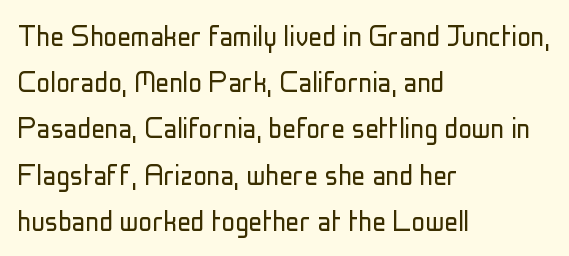
{"serif": "no", "italic": "no", "bold": "no", "weight": "light", "width": "condensed", "stroke_contrast": "low", "x_height": "medium", "monospaced": "no", "underline": "no", "align": "left", "line_spacing": "normal", "line_spacing_ratio": 1.36, "letter_spacing": "normal", "letter_spacing_em": 0.0, "glyph_px": 34}
